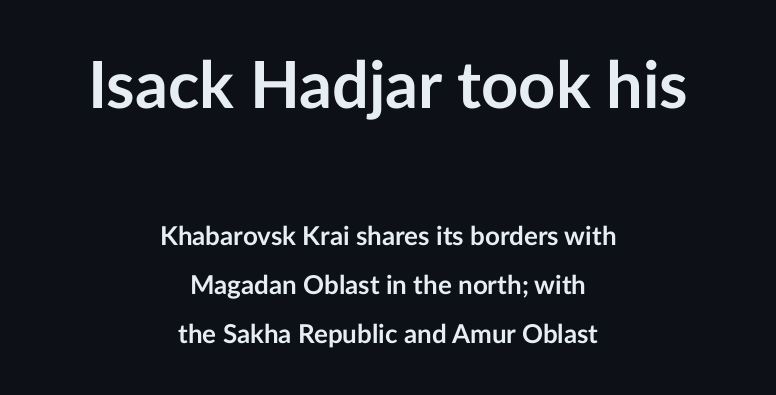
The gaps between neighbouring characters are ordinary and unremarkable. Character widths vary here, with narrow letters taking less room than wide ones. Heavy, bold letterforms. Layout note: lines centered. Which of the two is more prominent by size? The first, at the top.
